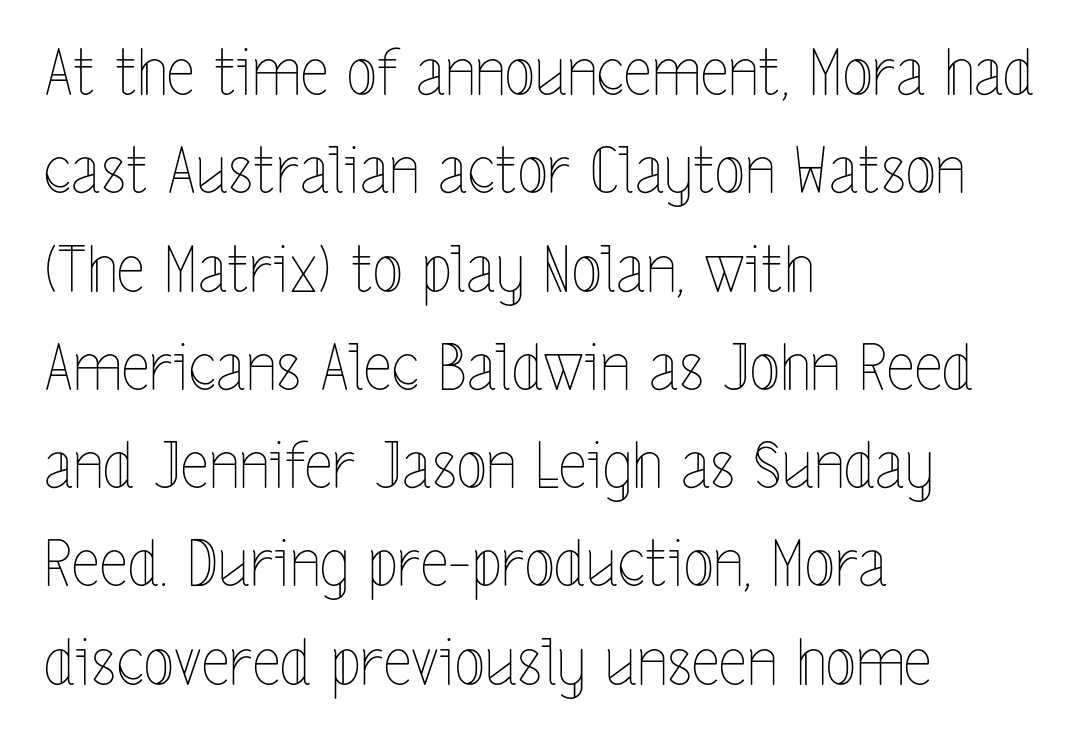
Q: Is the text bold? A: No.
Q: Is the text italic (slanted)? A: No, it is upright.
Q: Is the text underlined? A: No.
Q: How is the paragraph aligned? A: Left-aligned.
Q: Is the spacing between letters normal or unusually wide? A: Normal.
Q: Is the spacing between lines tight, normal or loose? A: Normal.
Q: Width (condensed, normal, or wide)? A: Condensed.
Q: x-height? A: Medium.
Q: Monospaced? A: No.
